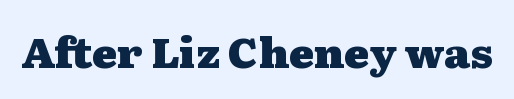
Nobody touched the tracking dial on this one. Look at the bottom of the vertical strokes: they flare into serifs here. Beneath every word, the page is bare. Is there any slant? The stems are plumb. Note the varied advance widths — an 'i' is clearly narrower than an 'm'. Weight: bold.
